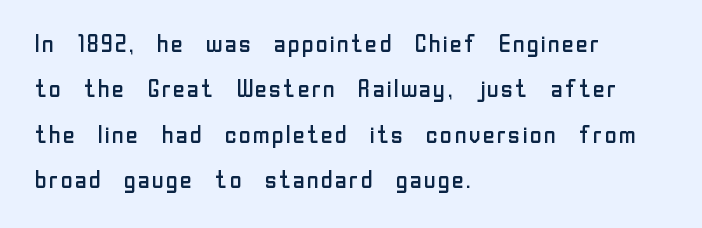
The image shows 24 px text type, upright; set left-aligned, line spacing 1.89x, normal letter spacing, not underlined.
